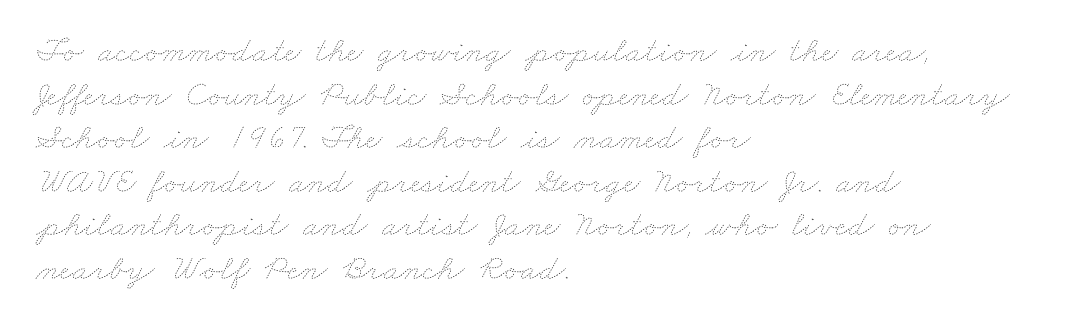
The image shows 36 px thin, wide type; set left-aligned, line spacing 1.21x, normal letter spacing, not underlined; low stroke contrast and a small x-height.
